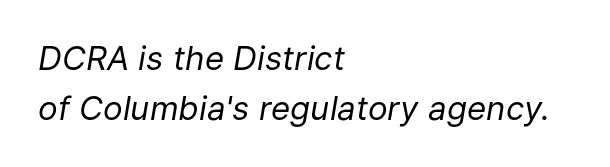
{"italic": "yes", "lean": "right", "slant_degrees": 9, "bold": "no", "weight": "regular", "width": "normal", "stroke_contrast": "low", "x_height": "medium", "monospaced": "no", "underline": "no", "align": "left", "line_spacing": "normal", "line_spacing_ratio": 1.53, "letter_spacing": "normal", "letter_spacing_em": 0.0, "glyph_px": 33}
